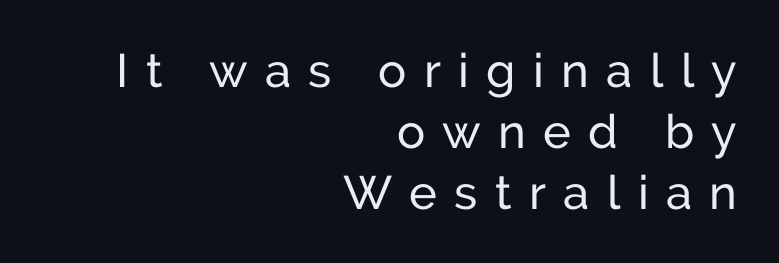
Is there any slant? The stems are plumb. Note the varied advance widths — an 'i' is clearly narrower than an 'm'. Reading down the block, your eye finds every line finishing at a fixed right position. I'd call this a sans setting — the letters go barefoot. The gaps between neighbouring characters are conspicuously large.
